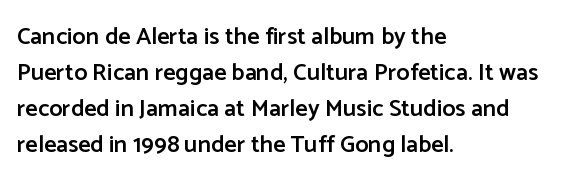
The type is set solid horizontally, with unmodified tracking. The space beneath each line is pristine and unruled. The passage shown stacks its lines at a standard gap. Visually the block forms a straight wall on the left and a jagged coastline on the right. The characters look somewhat weighty, a semibold short of true bold.
